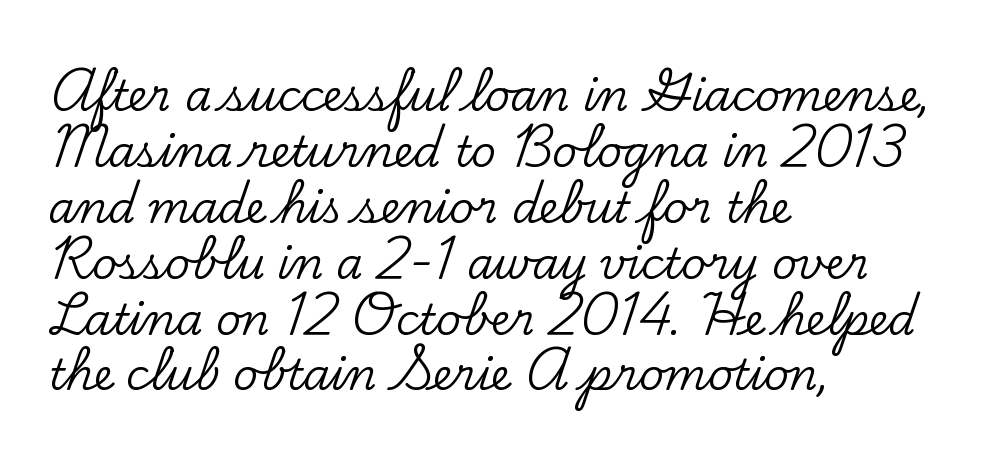
Q: Is the text italic (slanted)? A: Yes.
Q: Is the typeface a serif or a sans-serif typeface? A: Serif.
Q: Is the text underlined? A: No.
Q: How is the paragraph aligned? A: Left-aligned.
Q: Is the spacing between letters normal or unusually wide? A: Normal.
Q: Is the spacing between lines tight, normal or loose? A: Normal.
Q: Width (condensed, normal, or wide)? A: Normal.
Q: Stroke contrast? A: Low.
Q: x-height? A: Small.
Q: Monospaced? A: No.
